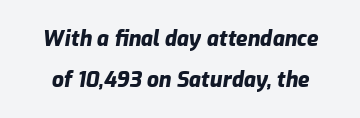
{"italic": "yes", "lean": "right", "slant_degrees": 9, "bold": "yes", "underline": "no", "line_spacing": "loose", "line_spacing_ratio": 1.93, "letter_spacing": "normal", "letter_spacing_em": 0.0, "glyph_px": 21}
